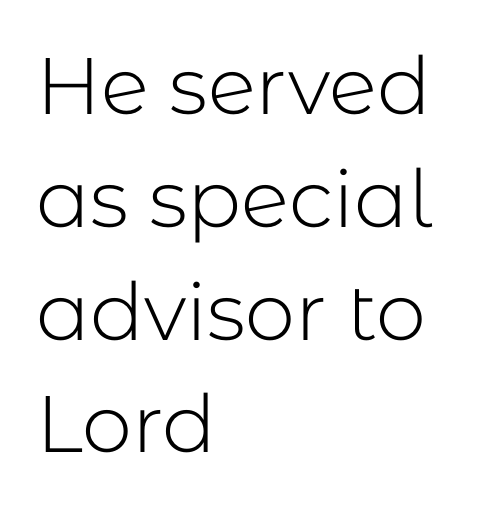
Letters rest on an invisible, unmarked baseline. A normal amount of white space separates one row of letters from the next. Caption: standard tracking, unaltered. Heaviness? Minimal to ordinary, like unemphasized prose. The axis of the letterforms is exactly vertical.
